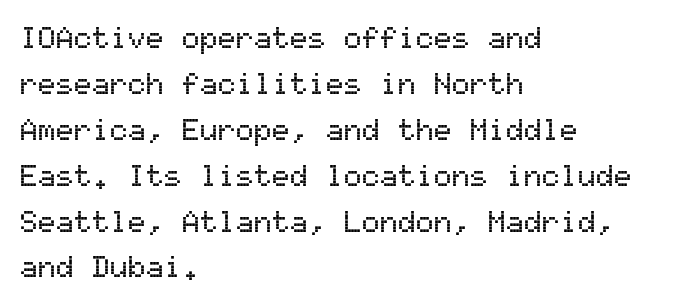
The image shows 30 px sans-serif type, upright, monospaced; set left-aligned, normal line spacing (1.53x), normal letter spacing, not underlined; medium stroke contrast and a medium x-height.
